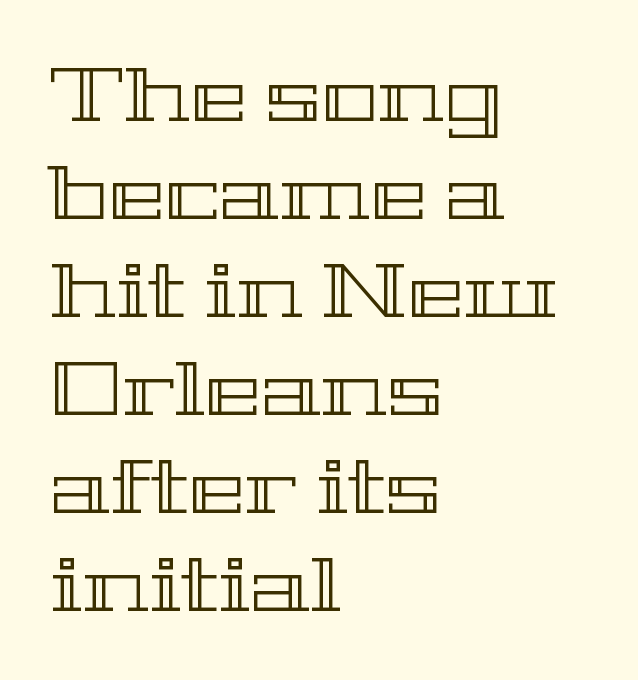
A typesetter would mark this as roman, not italic. Here the designer chose a conventional face with non-uniform glyph widths. This block has exactly the height ordinary leading produces. No extra tracking has been applied to these lines. Underline: absent.
